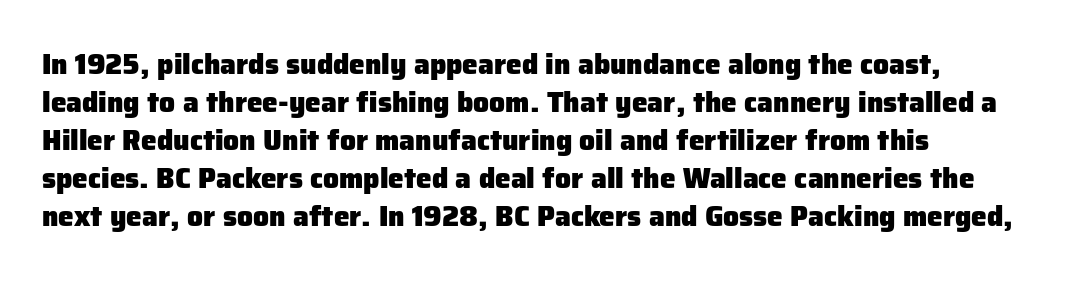
{"serif": "no", "italic": "no", "bold": "yes", "weight": "heavy", "width": "normal", "stroke_contrast": "low", "x_height": "medium", "monospaced": "no", "underline": "no", "line_spacing": "normal", "line_spacing_ratio": 1.36, "letter_spacing": "normal", "letter_spacing_em": 0.0, "glyph_px": 28}
